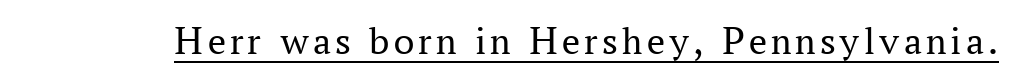
Q: Is the text bold? A: No.
Q: Is the text italic (slanted)? A: No, it is upright.
Q: Is the typeface a serif or a sans-serif typeface? A: Serif.
Q: Is the text underlined? A: Yes.
Q: Width (condensed, normal, or wide)? A: Normal.
Q: Stroke contrast? A: Medium.
Q: x-height? A: Medium.
Q: Monospaced? A: No.
